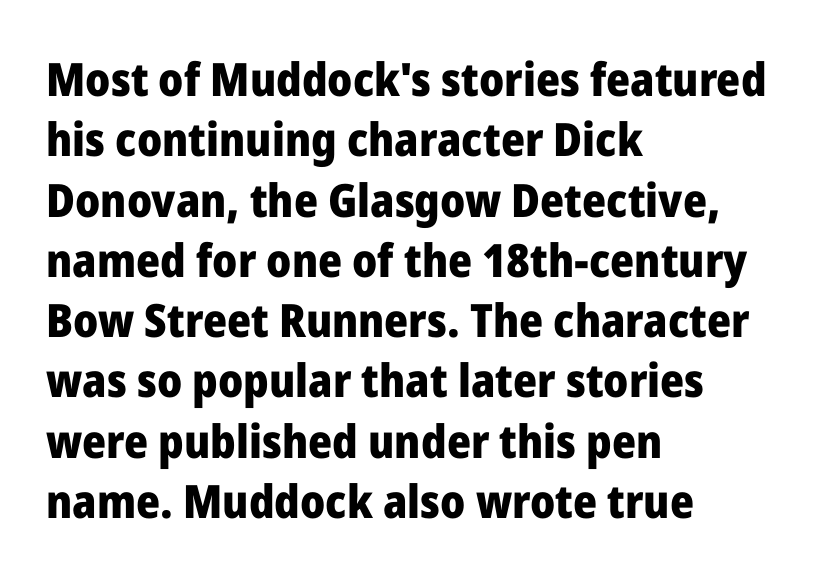
{"serif": "no", "italic": "no", "bold": "yes", "weight": "heavy", "width": "normal", "stroke_contrast": "low", "x_height": "medium", "monospaced": "no", "underline": "no", "align": "left", "line_spacing": "normal", "line_spacing_ratio": 1.31, "letter_spacing": "normal", "letter_spacing_em": 0.0, "glyph_px": 46}
